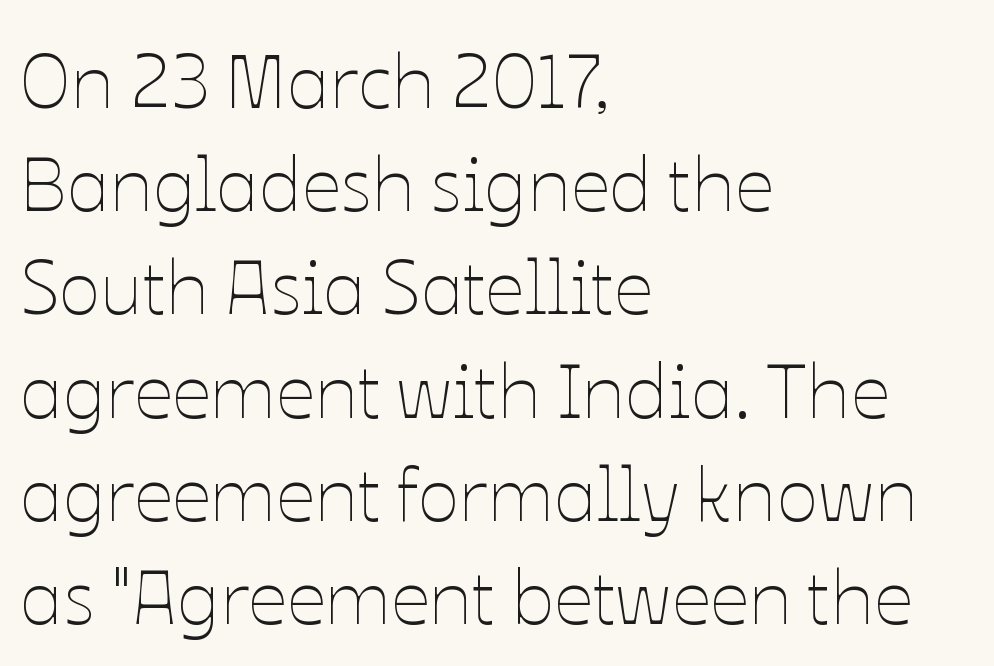
{"italic": "no", "bold": "no", "weight": "thin", "width": "normal", "stroke_contrast": "low", "x_height": "medium", "monospaced": "no", "underline": "no", "align": "left", "line_spacing": "normal", "line_spacing_ratio": 1.34, "letter_spacing": "normal", "letter_spacing_em": 0.0, "glyph_px": 77}
